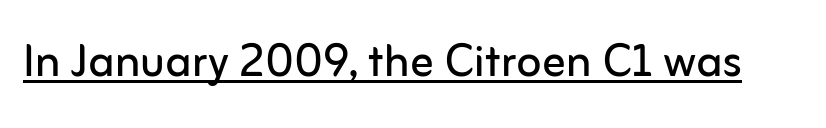
The image shows 58 px regular-weight sans-serif type, upright; set normal letter spacing, underlined; low stroke contrast and a medium x-height.
